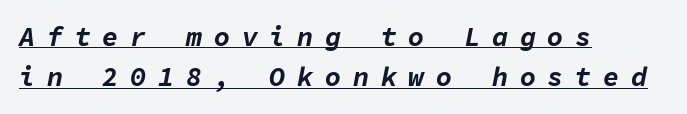
Notice how thick the strokes are: this is what a full bold looks like. The letters are spread apart with noticeably loose tracking. This is underlined copy, the kind a proofreader might mark for attention. The specimen reads as italic at a glance. A normal amount of white space separates one row of letters from the next. Left-aligned paragraph, ragged on the right.
